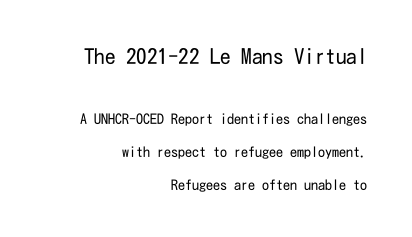
Q: Is the text bold? A: No.
Q: Is the text italic (slanted)? A: No, it is upright.
Q: Is the text underlined? A: No.
Q: How is the paragraph aligned? A: Right-aligned.
Q: Is the spacing between letters normal or unusually wide? A: Normal.
Q: Is the spacing between lines tight, normal or loose? A: Loose.
Q: Which block of text is set in a larger size, the first (top) or the second (bottom)? A: The first (top) one.
